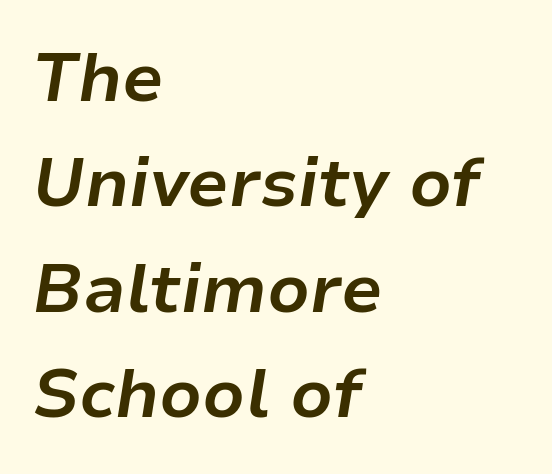
The image shows 68 px bold type, italic (leaning right); set left-aligned, normal line spacing (1.55x), normal letter spacing, not underlined; low stroke contrast and a medium x-height.
